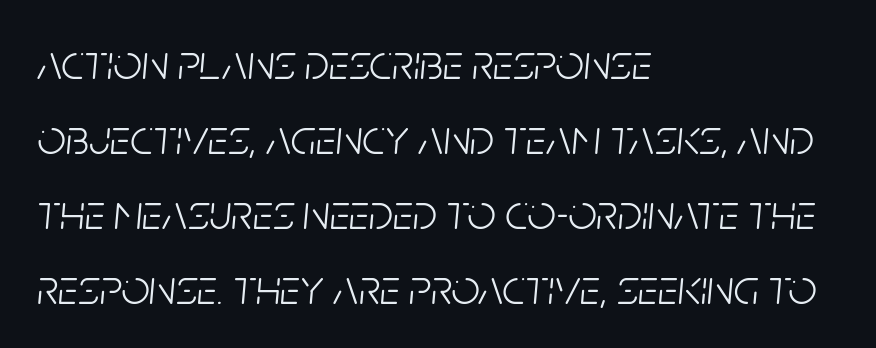
The space between consecutive lines is moderate. A student would call this left alignment; a typographer would say flush left, rag right. Short note: letters normally spaced. The string is rendered with underlining switched off. Yep, that's italic — everything's leaning.
